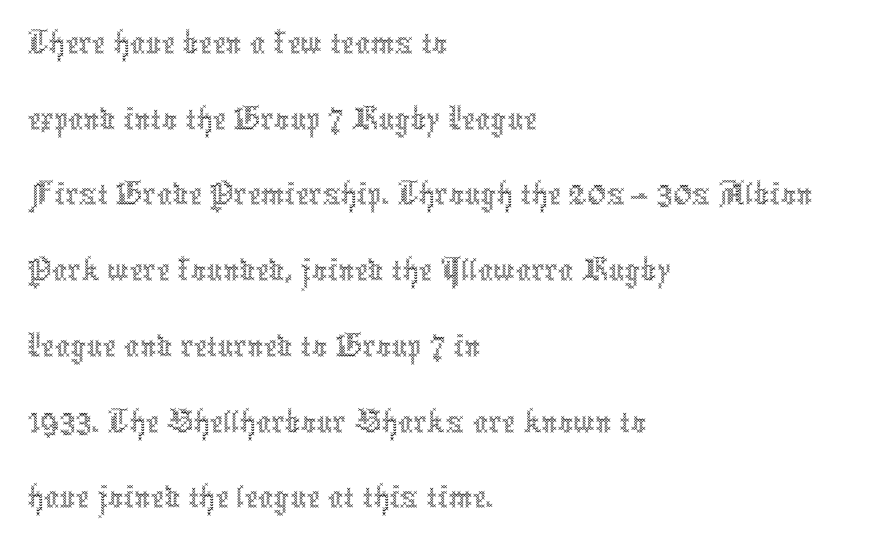
Q: Is the text bold? A: No.
Q: Is the text italic (slanted)? A: No, it is upright.
Q: Is the text underlined? A: No.
Q: How is the paragraph aligned? A: Left-aligned.
Q: Is the spacing between letters normal or unusually wide? A: Normal.
Q: Is the spacing between lines tight, normal or loose? A: Tight.
Q: Width (condensed, normal, or wide)? A: Condensed.
Q: x-height? A: Medium.
Q: Monospaced? A: No.
